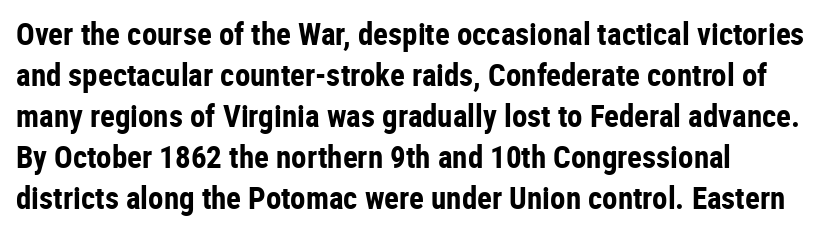
Check under the words: just untouched page. Do the letters lean? They stand straight. The glyphs have the mass of a bold cut. The rendering keeps characters at their native spacing. What kind of face is this? One without serifs — a sans.
